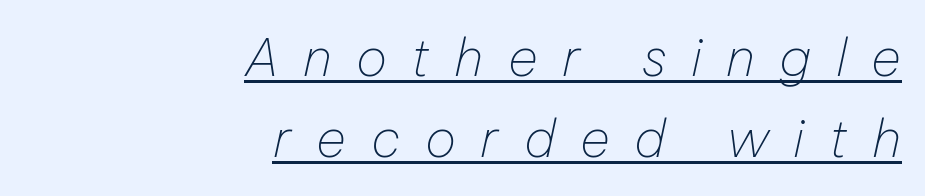
Honestly, the underline is the first thing you notice here. A typesetter would call this leading conventional body-copy spacing. Varying glyph widths throughout — classic text-font behaviour. The letterforms stand isolated, each surrounded by extra space. Each line ends at the same right margin while the left side varies.
